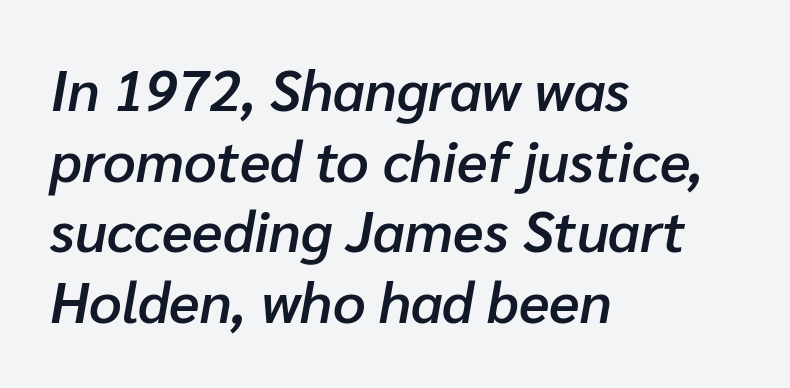
The baseline area is clear. Compared with an ordinary text face, these strokes are moderately heavier — a semibold. Posture: slanted. Characters follow at the spacing the type designer built in.
